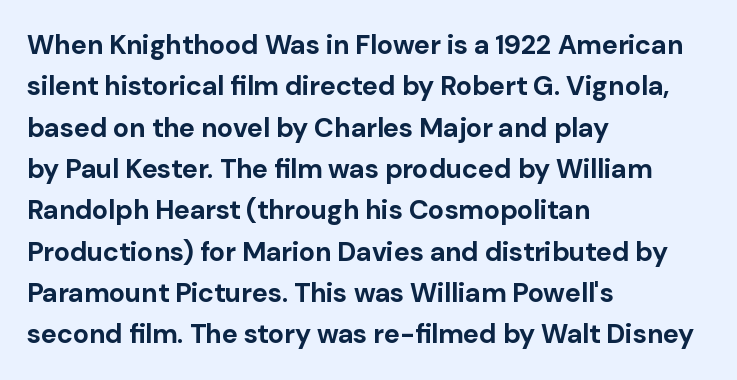
Q: Is the text bold? A: Yes.
Q: Is the text italic (slanted)? A: No, it is upright.
Q: Is the text underlined? A: No.
Q: How is the paragraph aligned? A: Left-aligned.
Q: Is the spacing between letters normal or unusually wide? A: Normal.
Q: Is the spacing between lines tight, normal or loose? A: Normal.
